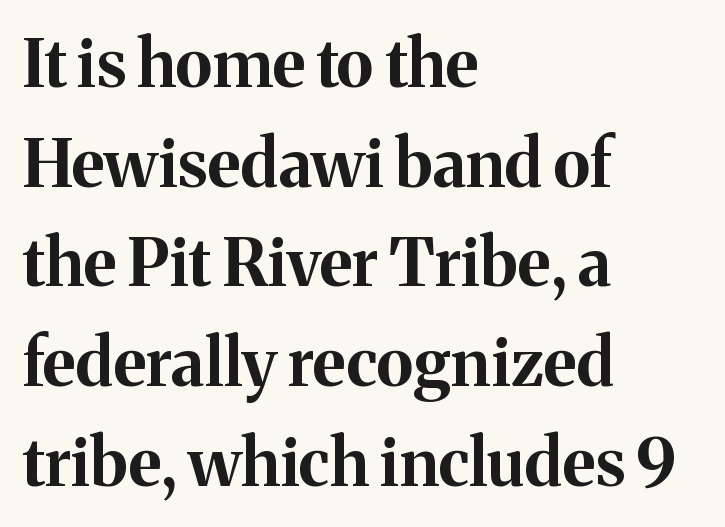
The lines are quadded left. This sample keeps an unexceptional amount of space between lines. Letter spacing: default. Serifs: yes, visible at the terminals of the letterforms.
